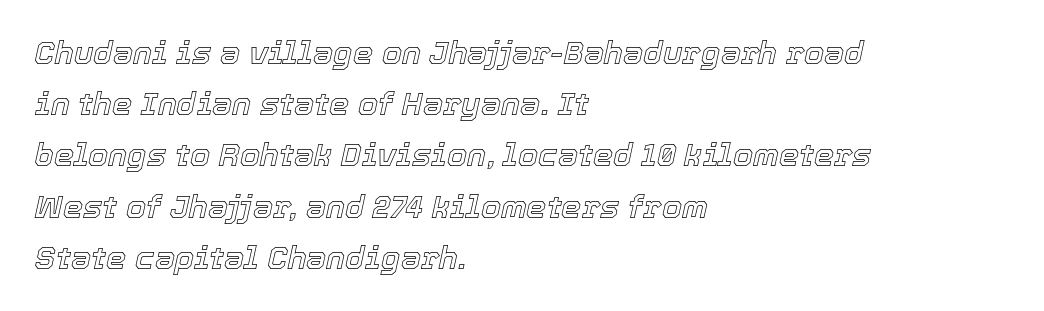
{"italic": "yes", "lean": "right", "slant_degrees": 12, "width": "normal", "x_height": "medium", "monospaced": "no", "underline": "no", "align": "left", "line_spacing": "normal", "line_spacing_ratio": 1.6, "letter_spacing": "normal", "letter_spacing_em": 0.0, "glyph_px": 32}
